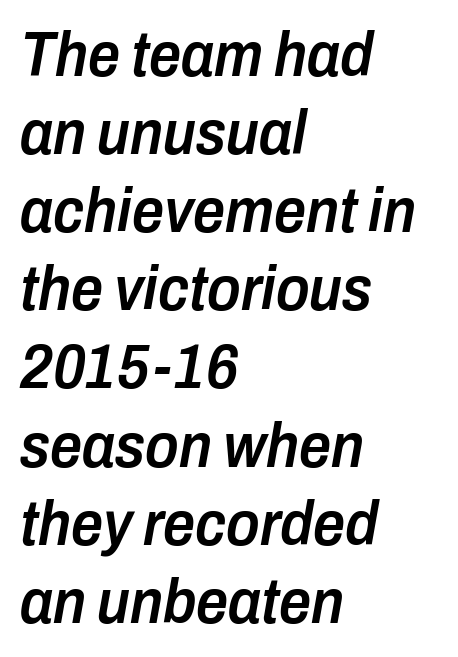
{"italic": "yes", "lean": "right", "slant_degrees": 10, "bold": "semi", "weight": "semibold", "width": "condensed", "stroke_contrast": "low", "x_height": "medium", "monospaced": "no", "underline": "no", "align": "left", "line_spacing_ratio": 1.24, "letter_spacing": "normal", "letter_spacing_em": 0.0, "glyph_px": 63}
